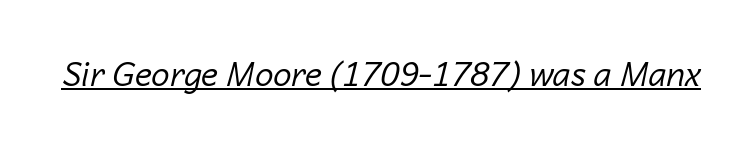
Is the stroke heavy? The answer is a plain regular-or-lighter. You could call the tracking neutral — neither tight nor loose. Would a proofreader flag this as italicized? Yes. Spacing verdict: proportional, widths tailored to each character. Has an underline been added? It has.
